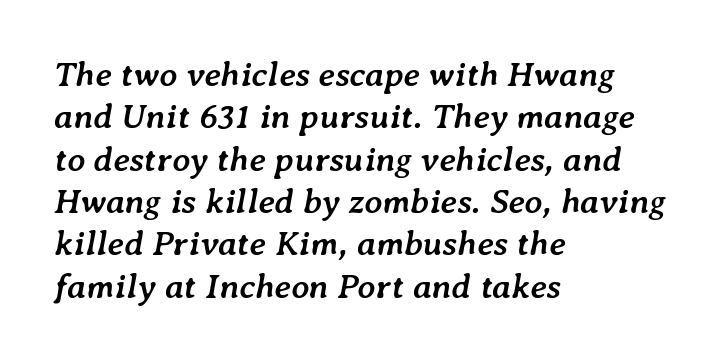
These lines are set flush left with a ragged right edge. The specimen reads as italic at a glance. Stroke thickness is high; the sample reads as a true bold. You could not count columns in this text — the font is proportionally spaced. Caption: standard tracking, unaltered. Descenders are the only things crossing below the line.
